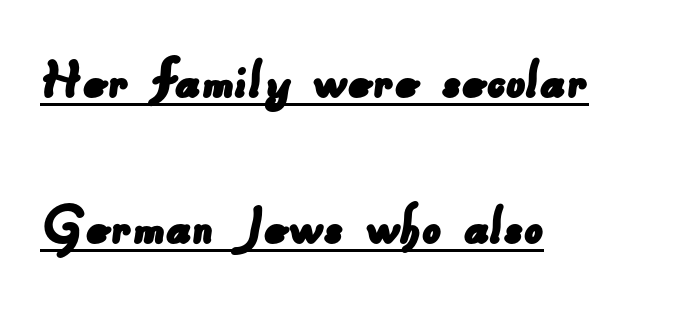
Here the designer chose a conventional face with non-uniform glyph widths. The rag falls on the right side of this text block. Type style note: lacks serifs. Inter-character spacing is left at the font's built-in metrics.
